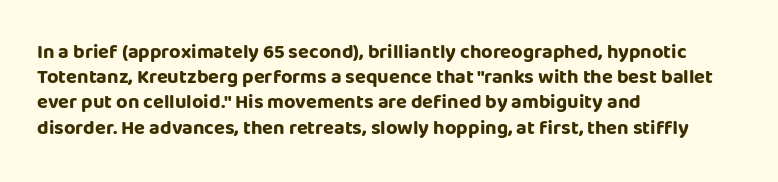
{"italic": "no", "bold": "yes", "underline": "no", "align": "left", "line_spacing": "normal", "line_spacing_ratio": 1.26, "letter_spacing": "normal", "letter_spacing_em": 0.0, "glyph_px": 20}
